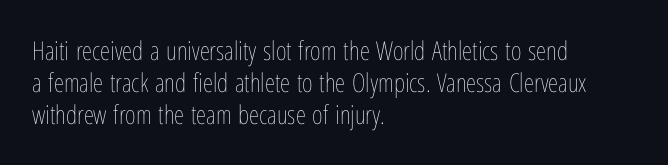
The image shows 26 px text type, upright; set left-aligned, line spacing 1.24x, normal letter spacing, not underlined.
